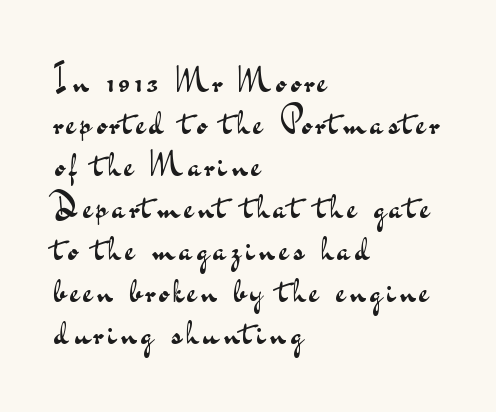
Each letter keeps its own natural width here, so spacing adapts to shape. Leftover space on each line is placed entirely after the last word. Ink coverage per letter is moderate at most. Unlike a traditional serif, this face leaves its strokes unadorned.
